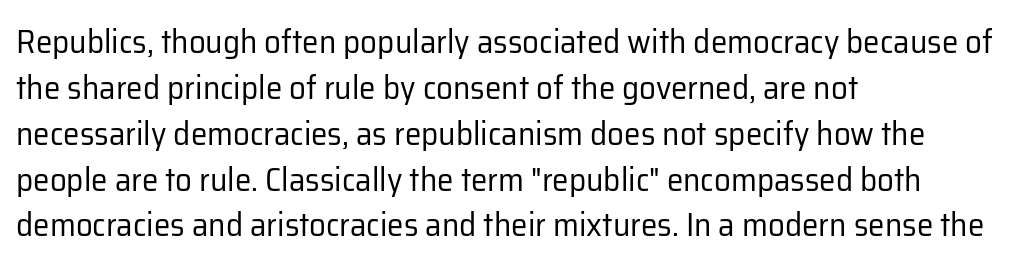
The passage shown is not bold in any degree. The gap between lines stays unmarked. These lines are composed in type without serifs. This sample has the flowing, uneven cadence of proportional lettering.
